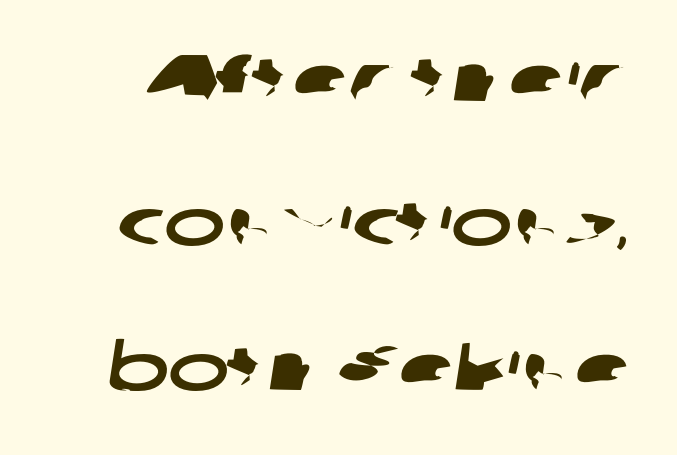
The zone under the glyphs is completely vacant. The rendering keeps characters at their native spacing. Do the characters align in a grid? No, the font is proportional. One glance says open: line gaps are wider than usual. This is sans-serif lettering, the kind often seen on screens and signage.
